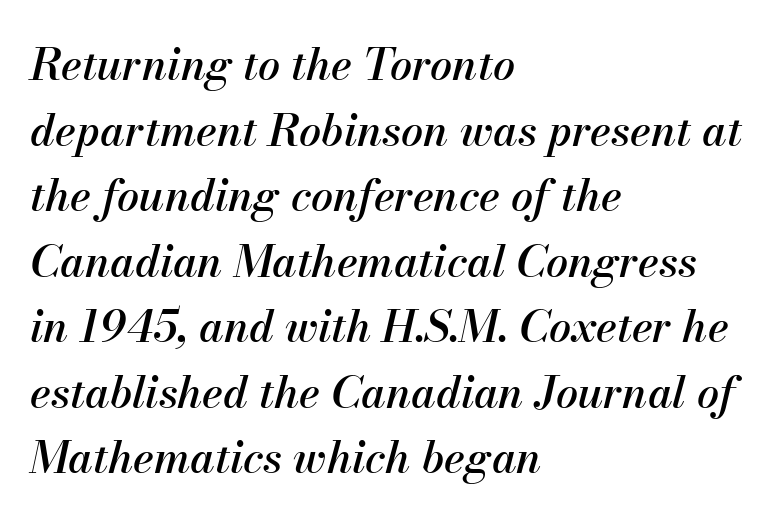
The image shows 44 px text type, italic (leaning right); set left-aligned, normal line spacing (1.49x), normal letter spacing, not underlined; medium stroke contrast and a small x-height.
